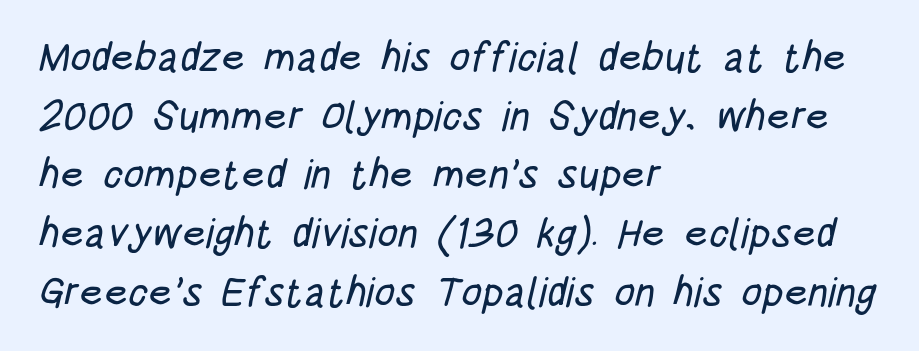
Q: Is the typeface a serif or a sans-serif typeface? A: Sans-serif.
Q: Is the text underlined? A: No.
Q: How is the paragraph aligned? A: Left-aligned.
Q: Is the spacing between letters normal or unusually wide? A: Normal.
Q: Is the spacing between lines tight, normal or loose? A: Normal.
Q: Width (condensed, normal, or wide)? A: Condensed.
Q: Stroke contrast? A: Low.
Q: x-height? A: Large.
Q: Monospaced? A: No.
